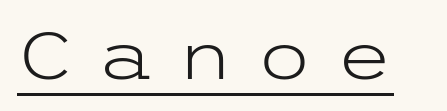
{"serif": "no", "italic": "no", "bold": "no", "weight": "light", "width": "wide", "stroke_contrast": "low", "x_height": "medium", "underline": "yes", "letter_spacing": "wide", "letter_spacing_em": 0.31, "glyph_px": 67}
